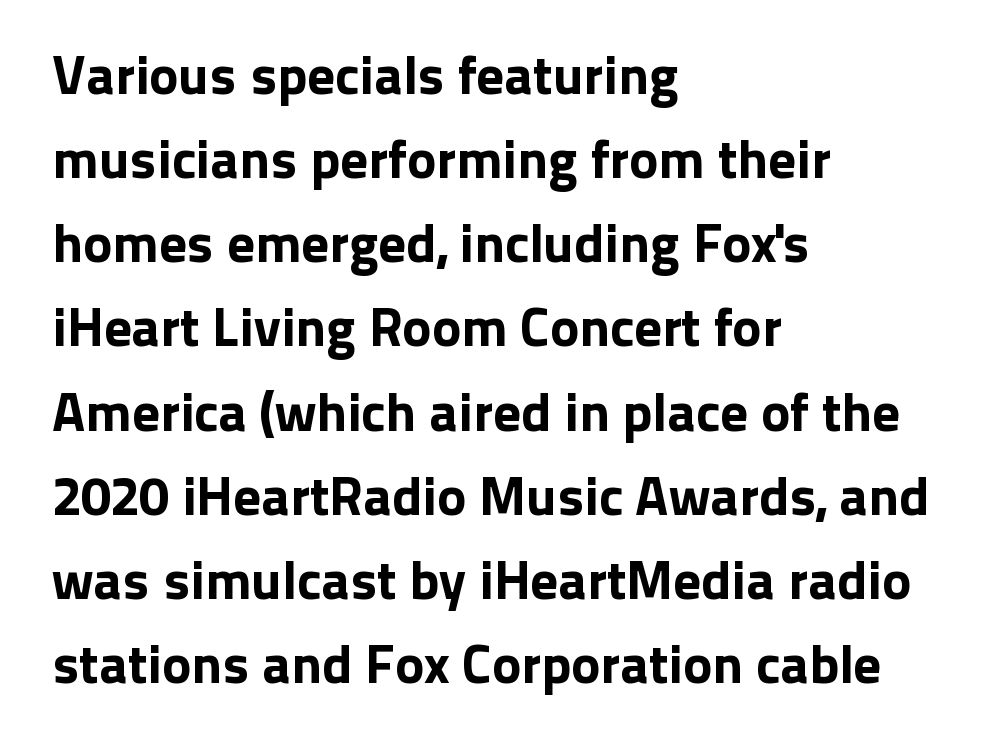
This rendering leaves character spacing at its baseline value. The area under the type is left untouched. The rendering anchors every line to the left-hand side. Spacing verdict: proportional, widths tailored to each character.
